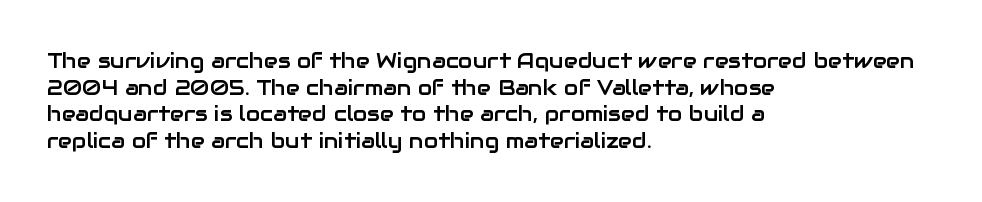
Q: Is the text italic (slanted)? A: No, it is upright.
Q: Is the text underlined? A: No.
Q: How is the paragraph aligned? A: Left-aligned.
Q: Is the spacing between letters normal or unusually wide? A: Normal.
Q: Is the spacing between lines tight, normal or loose? A: Normal.
